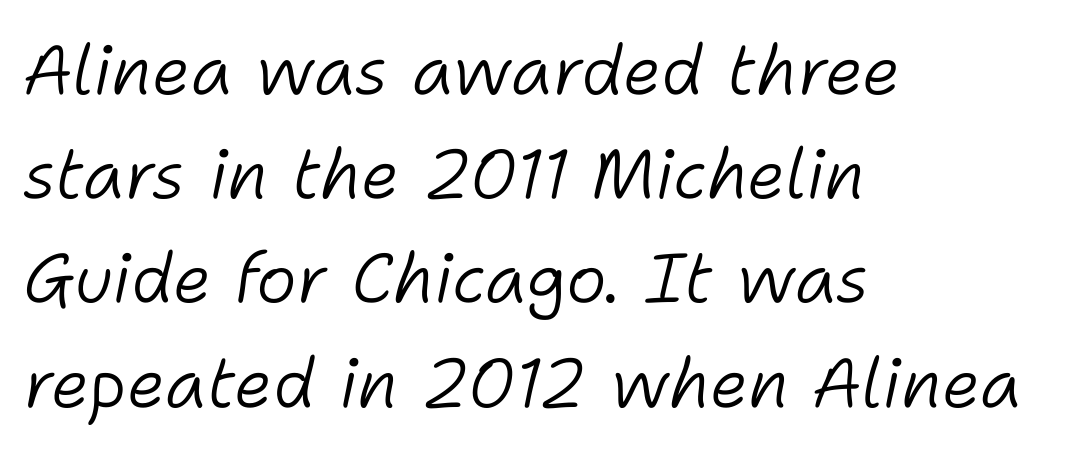
The image shows 69 px light type, italic (leaning right); set left-aligned, normal line spacing (1.51x), normal letter spacing, not underlined; low stroke contrast and a medium x-height.
